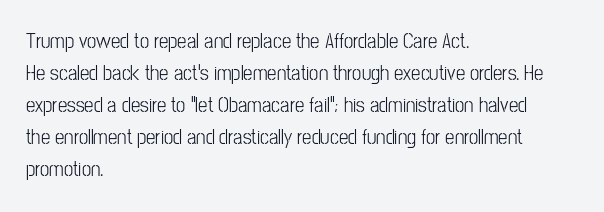
The image shows 21 px text type, upright; set left-aligned, normal line spacing (1.52x), normal letter spacing, not underlined.
